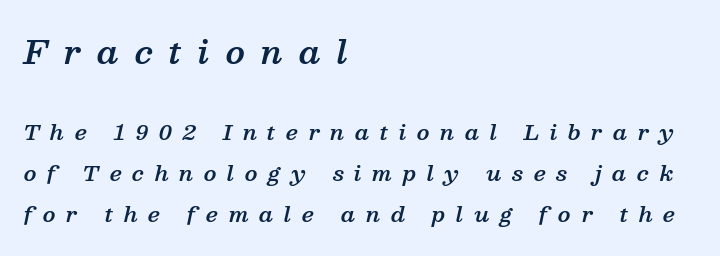
{"serif": "yes", "italic": "yes", "lean": "right", "slant_degrees": 13, "bold": "semi", "weight": "semibold", "width": "normal", "stroke_contrast": "medium", "x_height": "medium", "monospaced": "no", "underline": "no", "align": "left", "line_spacing": "loose", "line_spacing_ratio": 1.97, "letter_spacing": "wide", "letter_spacing_em": 0.5, "larger_block": "first", "size_ratio": 1.52, "glyph_px": 32}
